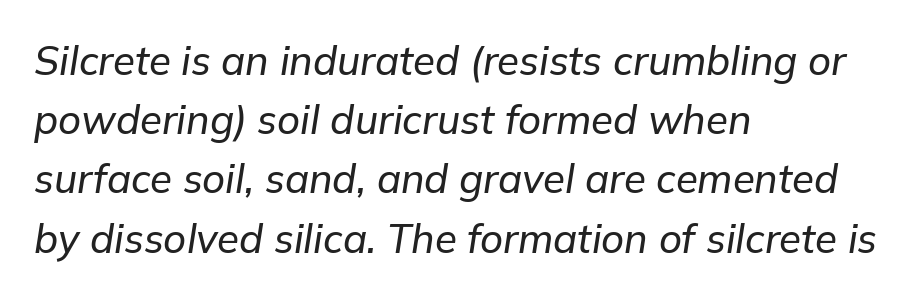
{"italic": "yes", "lean": "right", "slant_degrees": 9, "width": "normal", "stroke_contrast": "low", "x_height": "medium", "monospaced": "no", "underline": "no", "align": "left", "line_spacing": "normal", "line_spacing_ratio": 1.48, "letter_spacing": "normal", "letter_spacing_em": 0.0, "glyph_px": 40}
